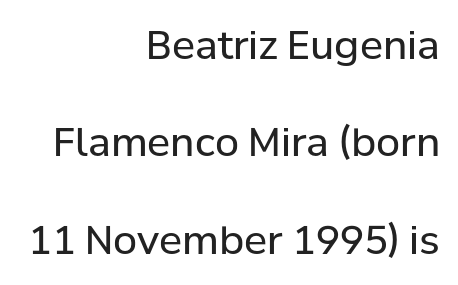
Q: Is the text bold? A: No.
Q: Is the text italic (slanted)? A: No, it is upright.
Q: Is the typeface a serif or a sans-serif typeface? A: Sans-serif.
Q: Is the text underlined? A: No.
Q: How is the paragraph aligned? A: Right-aligned.
Q: Is the spacing between letters normal or unusually wide? A: Normal.
Q: Is the spacing between lines tight, normal or loose? A: Loose.
Q: Width (condensed, normal, or wide)? A: Normal.
Q: Stroke contrast? A: Low.
Q: x-height? A: Medium.
Q: Monospaced? A: No.
